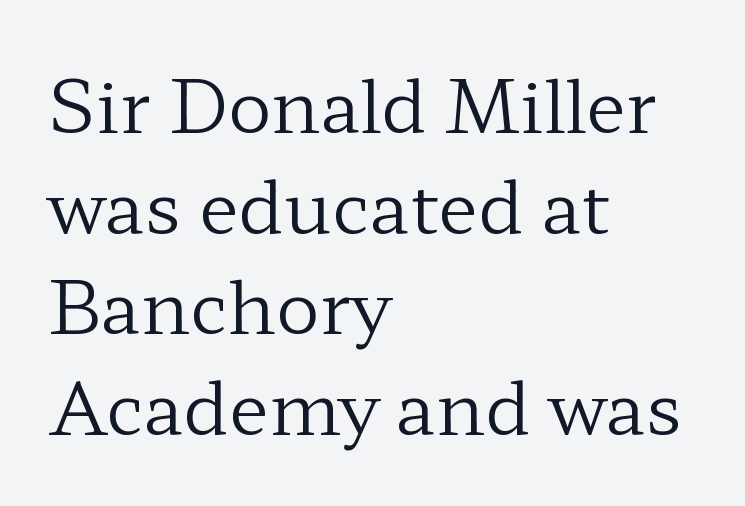
Q: Is the text bold? A: No.
Q: Is the text italic (slanted)? A: No, it is upright.
Q: Is the typeface a serif or a sans-serif typeface? A: Serif.
Q: Is the text underlined? A: No.
Q: How is the paragraph aligned? A: Left-aligned.
Q: Is the spacing between letters normal or unusually wide? A: Normal.
Q: Is the spacing between lines tight, normal or loose? A: Normal.
Q: Width (condensed, normal, or wide)? A: Wide.
Q: Stroke contrast? A: Low.
Q: x-height? A: Medium.
Q: Monospaced? A: No.
